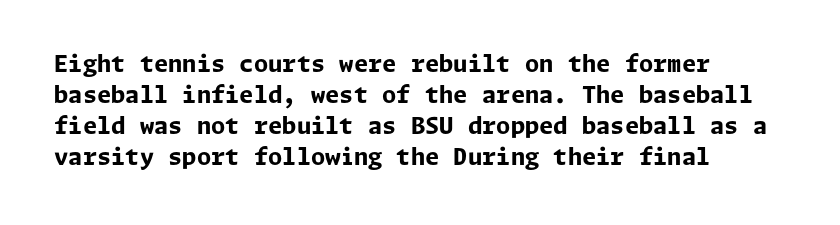
Q: Is the text bold? A: Yes.
Q: Is the text italic (slanted)? A: No, it is upright.
Q: Is the text underlined? A: No.
Q: How is the paragraph aligned? A: Left-aligned.
Q: Is the spacing between letters normal or unusually wide? A: Normal.
Q: Is the spacing between lines tight, normal or loose? A: Normal.
